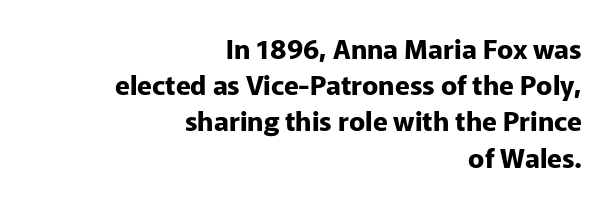
The type is set solid horizontally, with unmodified tracking. Typeset ragged left — the right edge is the straight one. Normally led — the rows are evenly, conventionally spaced. Descenders are the only things crossing below the line. Stroke thickness is high; the sample reads as a true bold. A typesetter would mark this as roman, not italic.
